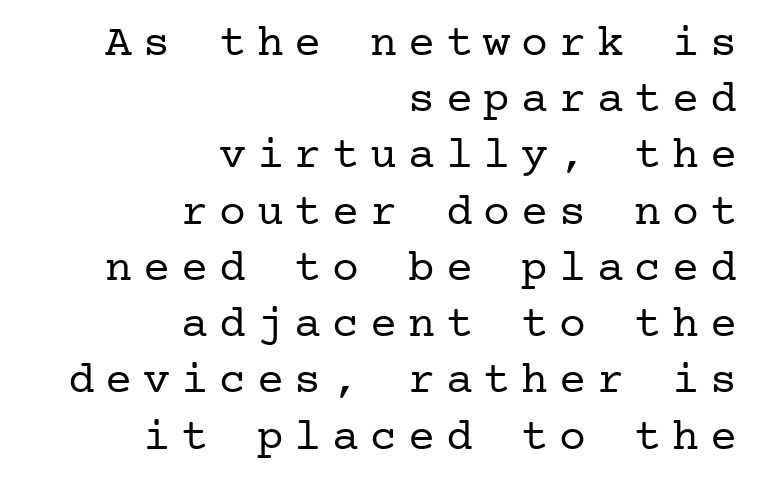
The image shows 45 px regular-weight serif type, upright; set right-aligned, normal line spacing (1.25x), unusually wide letter spacing (+0.24 em), not underlined; low stroke contrast and a medium x-height.
